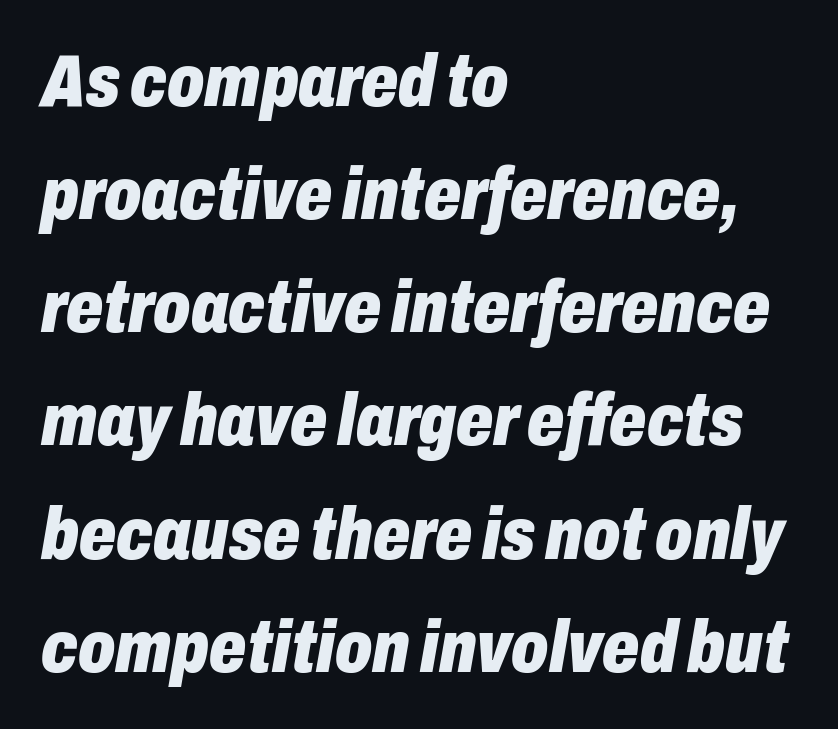
Q: Is the text bold? A: Yes.
Q: Is the text italic (slanted)? A: Yes, it leans right by about 10 degrees.
Q: Is the text underlined? A: No.
Q: How is the paragraph aligned? A: Left-aligned.
Q: Is the spacing between letters normal or unusually wide? A: Normal.
Q: Is the spacing between lines tight, normal or loose? A: Normal.
Q: Width (condensed, normal, or wide)? A: Condensed.
Q: Stroke contrast? A: Low.
Q: x-height? A: Medium.
Q: Monospaced? A: No.
